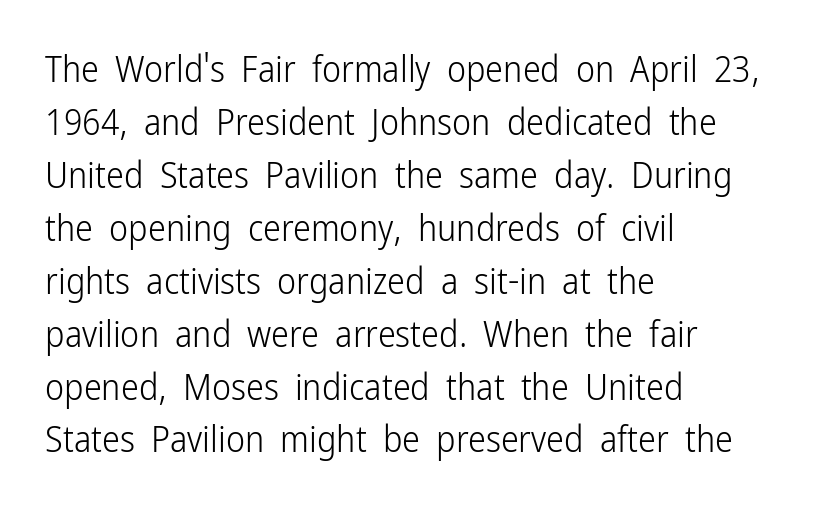
Q: Is the text bold? A: No.
Q: Is the text italic (slanted)? A: No, it is upright.
Q: Is the typeface a serif or a sans-serif typeface? A: Sans-serif.
Q: Is the text underlined? A: No.
Q: How is the paragraph aligned? A: Left-aligned.
Q: Is the spacing between letters normal or unusually wide? A: Normal.
Q: Is the spacing between lines tight, normal or loose? A: Normal.
Q: Width (condensed, normal, or wide)? A: Condensed.
Q: Stroke contrast? A: Low.
Q: x-height? A: Medium.
Q: Monospaced? A: No.
